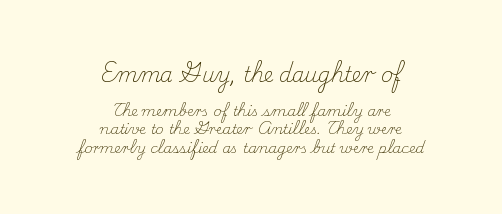
Q: Is the text bold? A: No.
Q: Is the text italic (slanted)? A: Yes.
Q: Is the text underlined? A: No.
Q: How is the paragraph aligned? A: Centered.
Q: Is the spacing between letters normal or unusually wide? A: Normal.
Q: Is the spacing between lines tight, normal or loose? A: Normal.
Q: Which block of text is set in a larger size, the first (top) or the second (bottom)? A: The first (top) one.
